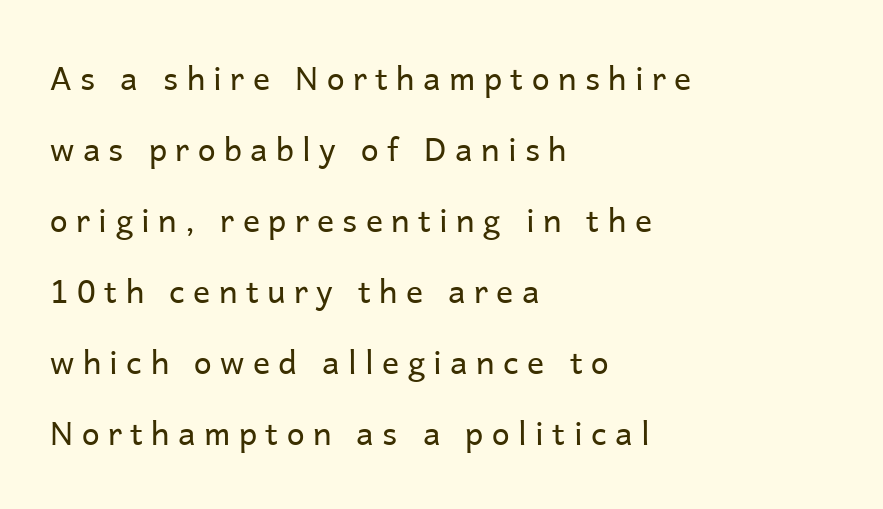
Layout note: lines flush left. Stroke mass is kept to a normal reading level or below. This is roman type, the default non-slanted kind. The horizontal fit of the characters is loose and conspicuously gappy.
